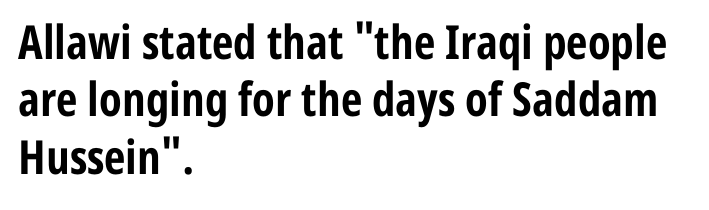
Q: Is the text bold? A: Yes.
Q: Is the text italic (slanted)? A: No, it is upright.
Q: Is the typeface a serif or a sans-serif typeface? A: Sans-serif.
Q: Is the text underlined? A: No.
Q: How is the paragraph aligned? A: Left-aligned.
Q: Is the spacing between letters normal or unusually wide? A: Normal.
Q: Width (condensed, normal, or wide)? A: Condensed.
Q: Stroke contrast? A: Low.
Q: x-height? A: Medium.
Q: Monospaced? A: No.
